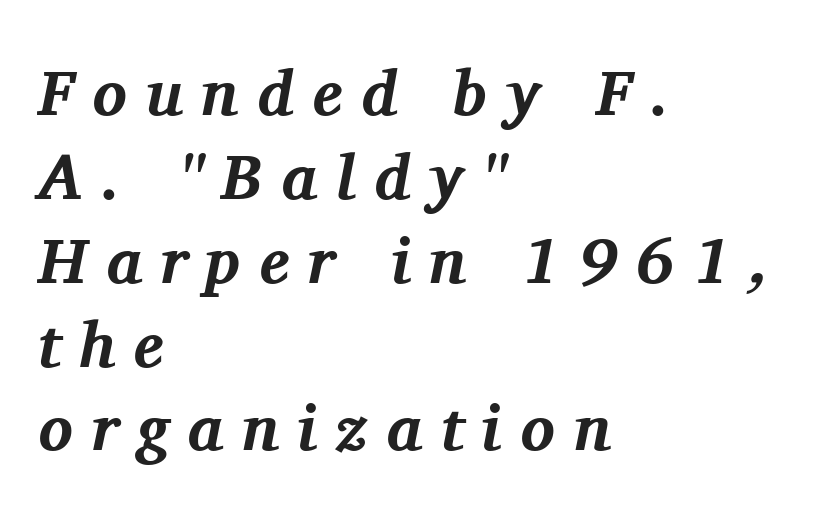
The image shows 64 px bold serif type, italic (leaning right); set left-aligned, normal line spacing (1.31x), unusually wide letter spacing (+0.29 em), not underlined; medium stroke contrast and a medium x-height.
